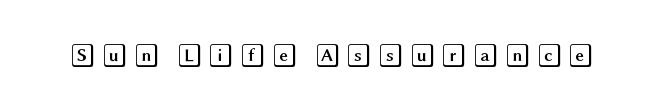
{"italic": "no", "underline": "no", "letter_spacing": "wide", "letter_spacing_em": 0.22, "glyph_px": 24}
